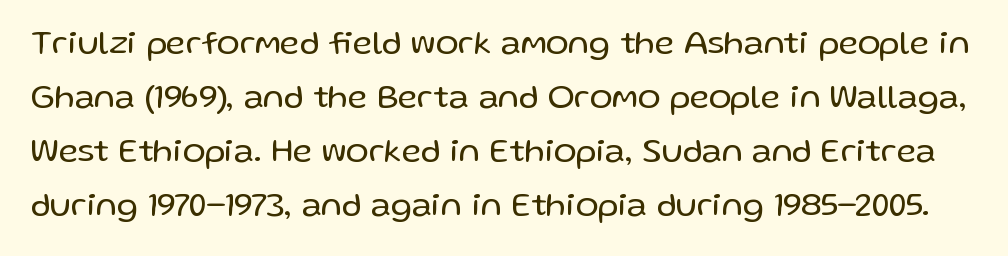
Unbolded letterforms with no extra heft. The strip under each line holds only bare page. The rendering shows plain stroke endings on the letterforms — a sans-serif design. The passage shown stacks its lines at a standard gap. Do the characters align in a grid? No, the font is proportional.
